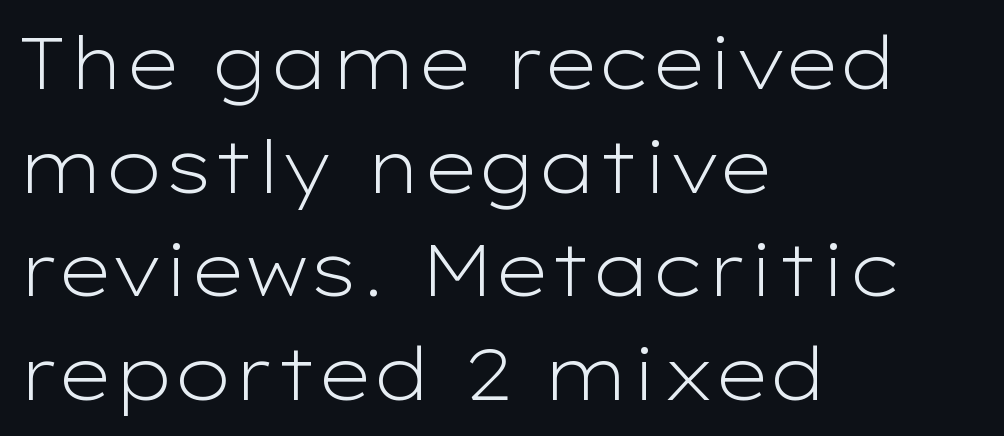
The image shows 72 px light, wide sans-serif type, upright; set left-aligned, normal line spacing (1.44x), normal letter spacing, not underlined; low stroke contrast and a medium x-height.
